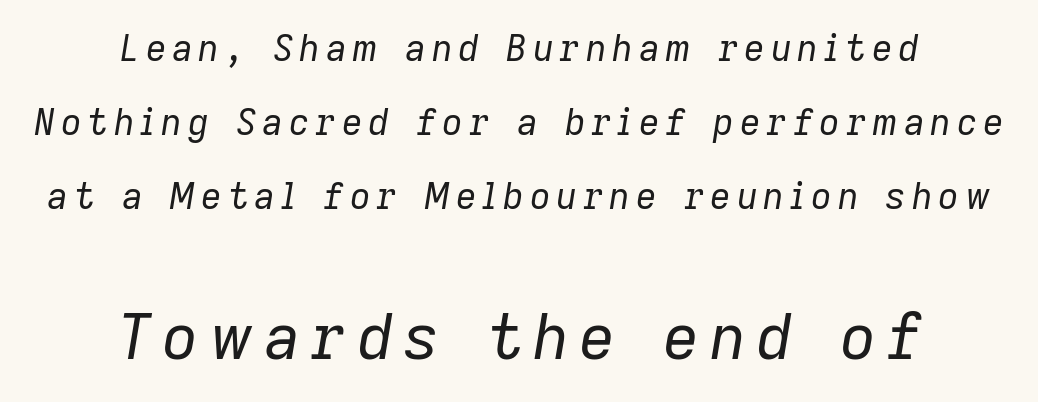
Q: Is the text bold? A: No.
Q: Is the text italic (slanted)? A: Yes, it leans right by about 9 degrees.
Q: Is the text underlined? A: No.
Q: How is the paragraph aligned? A: Centered.
Q: Is the spacing between lines tight, normal or loose? A: Loose.
Q: Which block of text is set in a larger size, the first (top) or the second (bottom)? A: The second (bottom) one.
Q: Width (condensed, normal, or wide)? A: Normal.
Q: Stroke contrast? A: Low.
Q: x-height? A: Medium.
Q: Monospaced? A: No.
